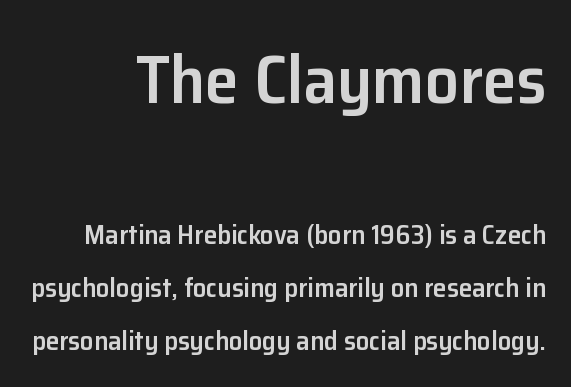
The image shows 68 px semibold sans-serif type, upright; set right-aligned, loose line spacing (1.96x), normal letter spacing, not underlined; the first (top) block is 2.52x larger; low stroke contrast and a medium x-height.
